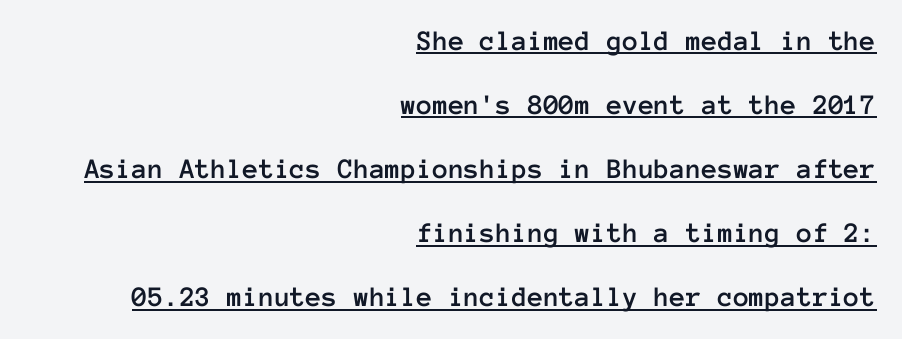
The rendered words wear a rule along their underside. Loosely led — the rows are spread out. Is this a fixed-width face? Yes — each glyph sits in an identical cell. What stands out about the letter spacing? Nothing — it is the standard amount. The lettering holds an erect, upright posture throughout. The passage is arranged like a letterhead date or caption credit — flush right.
